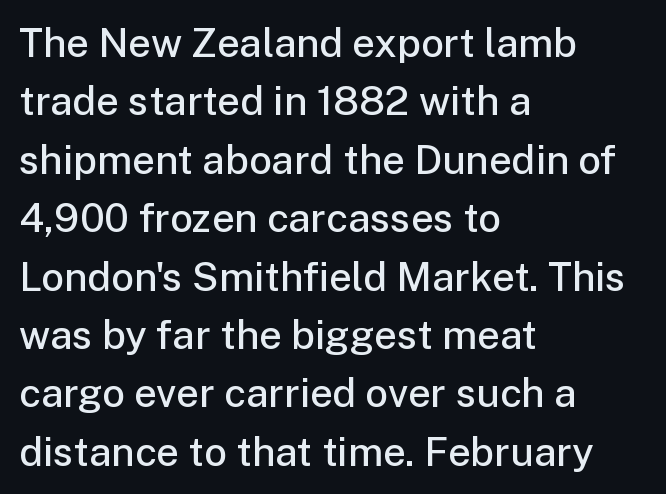
{"serif": "no", "italic": "no", "bold": "semi", "weight": "semibold", "width": "normal", "stroke_contrast": "low", "x_height": "medium", "monospaced": "no", "underline": "no", "align": "left", "line_spacing": "normal", "line_spacing_ratio": 1.46, "letter_spacing": "normal", "letter_spacing_em": 0.0, "glyph_px": 40}
